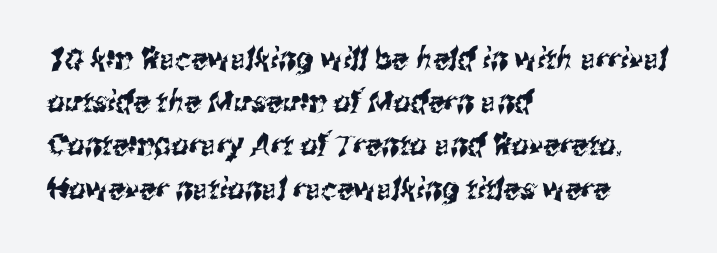
{"serif": "no", "width": "condensed", "stroke_contrast": "medium", "x_height": "medium", "monospaced": "no", "underline": "no", "align": "left", "line_spacing": "normal", "line_spacing_ratio": 1.44, "letter_spacing": "normal", "letter_spacing_em": 0.0, "glyph_px": 30}
